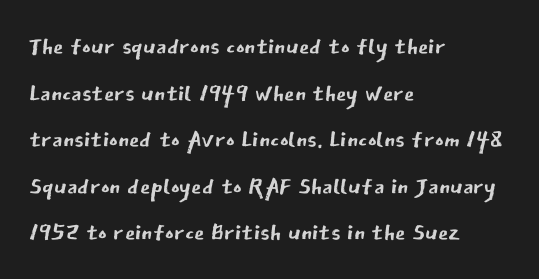
The image shows 33 px regular-weight sans-serif type, upright; set left-aligned, normal line spacing (1.41x), normal letter spacing, not underlined; low stroke contrast and a medium x-height.
